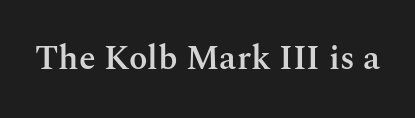
Words float on clear page, feet unadorned. Strokes here are thickened, but only to semibold level. A roman cut, with each character standing at attention. The line texture is even and compact thanks to regular tracking. You can tell from the footed stems that serif type was used. Each letter keeps its own natural width here, so spacing adapts to shape.
